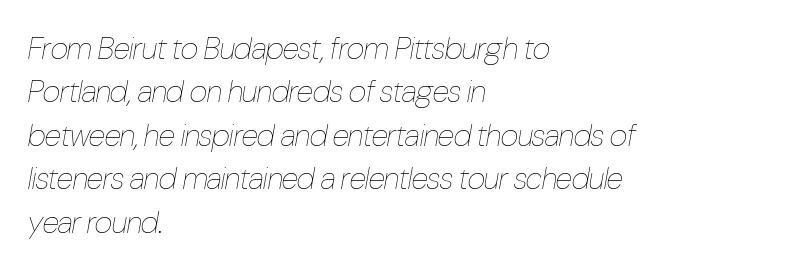
The image shows 31 px thin, condensed type, italic (leaning right); set left-aligned, normal line spacing (1.4x), normal letter spacing, not underlined; low stroke contrast and a medium x-height.
